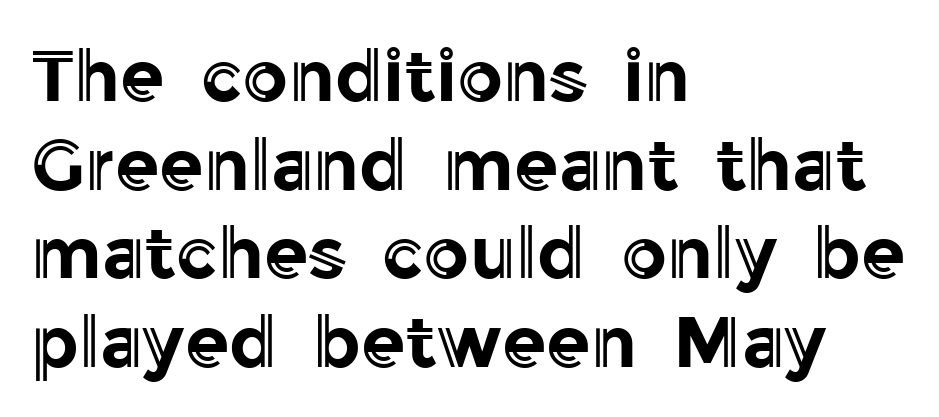
Q: Is the text italic (slanted)? A: No, it is upright.
Q: Is the text underlined? A: No.
Q: How is the paragraph aligned? A: Left-aligned.
Q: Is the spacing between letters normal or unusually wide? A: Normal.
Q: Width (condensed, normal, or wide)? A: Normal.
Q: x-height? A: Medium.
Q: Monospaced? A: No.
